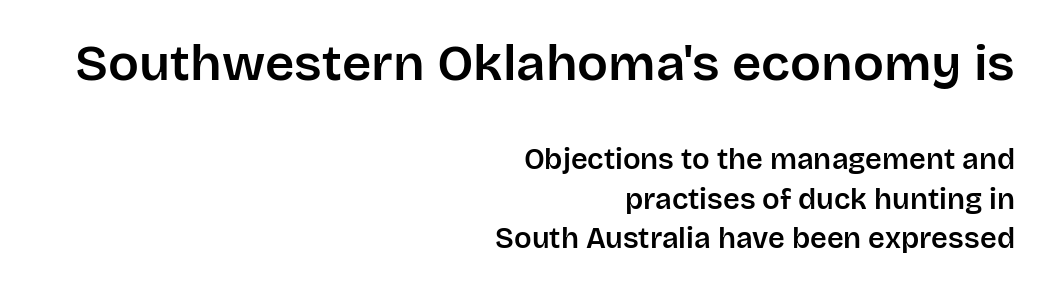
Q: Is the text italic (slanted)? A: No, it is upright.
Q: Is the typeface a serif or a sans-serif typeface? A: Sans-serif.
Q: Is the text underlined? A: No.
Q: How is the paragraph aligned? A: Right-aligned.
Q: Is the spacing between letters normal or unusually wide? A: Normal.
Q: Is the spacing between lines tight, normal or loose? A: Normal.
Q: Which block of text is set in a larger size, the first (top) or the second (bottom)? A: The first (top) one.
Q: Width (condensed, normal, or wide)? A: Normal.
Q: Stroke contrast? A: Low.
Q: x-height? A: Large.
Q: Monospaced? A: No.
